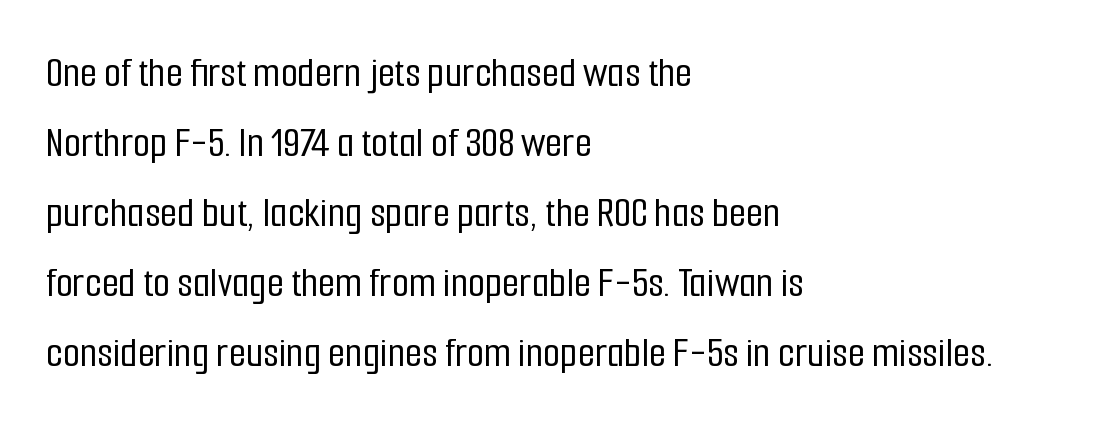
{"serif": "no", "italic": "no", "width": "condensed", "stroke_contrast": "low", "x_height": "medium", "monospaced": "no", "underline": "no", "align": "left", "line_spacing": "normal", "line_spacing_ratio": 1.59, "letter_spacing": "normal", "letter_spacing_em": 0.0, "glyph_px": 44}
